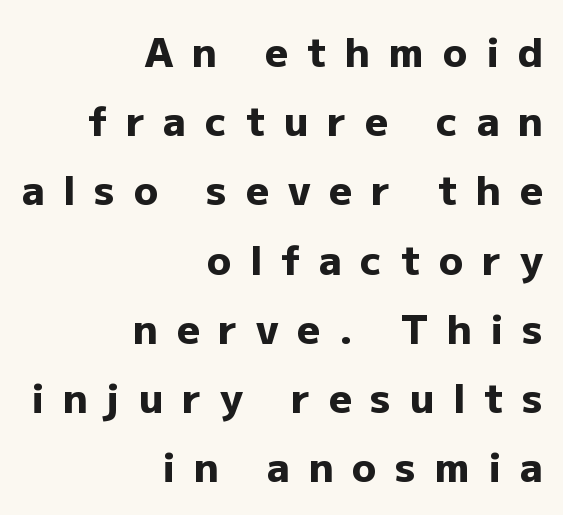
The image shows 40 px heavy sans-serif type, upright; set right-aligned, line spacing 1.73x, unusually wide letter spacing (+0.47 em), not underlined; low stroke contrast and a medium x-height.
